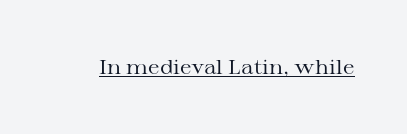
Q: Is the text bold? A: No.
Q: Is the text italic (slanted)? A: No, it is upright.
Q: Is the text underlined? A: Yes.
Q: Is the spacing between letters normal or unusually wide? A: Normal.
